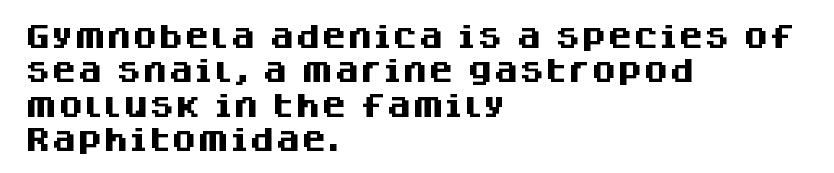
Q: Is the text bold? A: Yes.
Q: Is the text italic (slanted)? A: No, it is upright.
Q: Is the text underlined? A: No.
Q: How is the paragraph aligned? A: Left-aligned.
Q: Is the spacing between letters normal or unusually wide? A: Normal.
Q: Is the spacing between lines tight, normal or loose? A: Normal.
